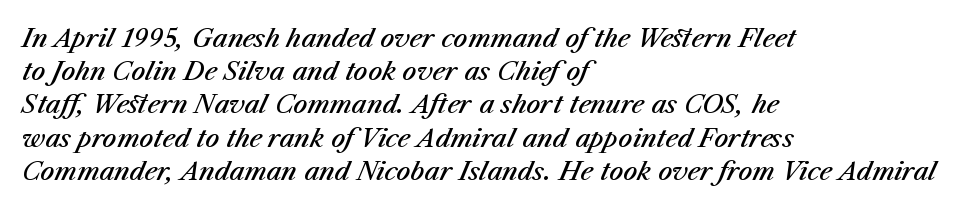
{"italic": "yes", "lean": "right", "slant_degrees": 23, "bold": "semi", "underline": "no", "align": "left", "line_spacing": "normal", "line_spacing_ratio": 1.33, "letter_spacing": "normal", "letter_spacing_em": 0.0, "glyph_px": 25}
